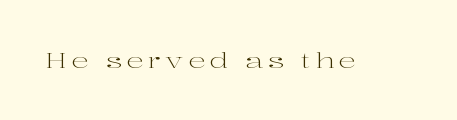
The specimen reads as upright at a glance. The face looks like a standard text weight, possibly lighter. Nobody drew a line under any word here.
